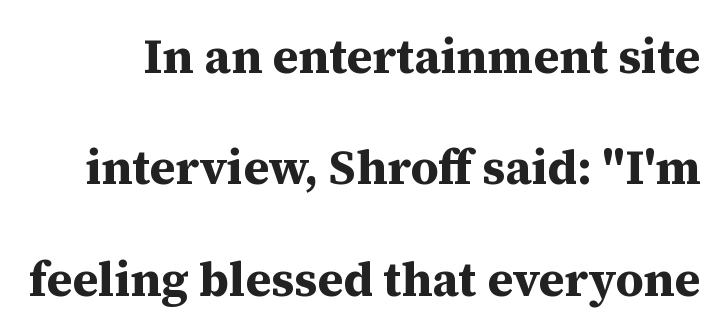
The image shows 48 px bold serif type, upright; set loose line spacing (2.32x), normal letter spacing, not underlined; medium stroke contrast and a medium x-height.
